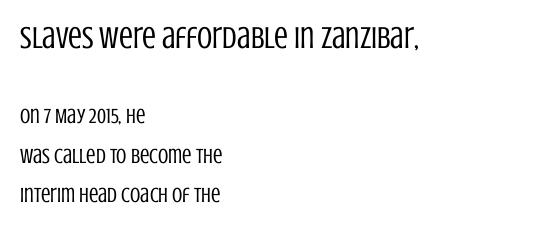
Character widths vary here, with narrow letters taking less room than wide ones. The block sitting higher on the canvas is the one with enlarged characters. What kind of face is this? One without serifs — a sans. A typesetter would call this zero additional tracking. Visually the block forms a straight wall on the left and a jagged coastline on the right.
